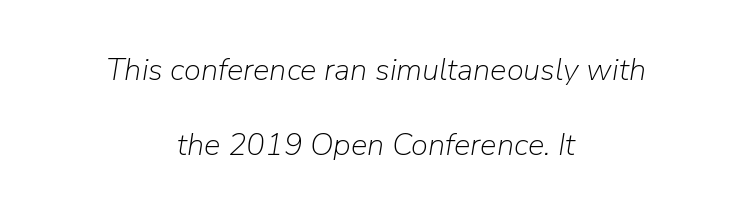
{"italic": "yes", "lean": "right", "slant_degrees": 9, "bold": "no", "weight": "light", "width": "normal", "stroke_contrast": "low", "x_height": "medium", "monospaced": "no", "underline": "no", "align": "center", "line_spacing": "loose", "line_spacing_ratio": 2.43, "letter_spacing": "normal", "letter_spacing_em": 0.0, "glyph_px": 31}
